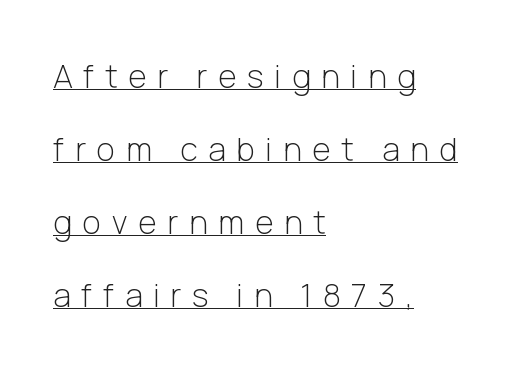
Q: Is the text bold? A: No.
Q: Is the text italic (slanted)? A: No, it is upright.
Q: Is the typeface a serif or a sans-serif typeface? A: Sans-serif.
Q: Is the text underlined? A: Yes.
Q: How is the paragraph aligned? A: Left-aligned.
Q: Is the spacing between letters normal or unusually wide? A: Unusually wide.
Q: Is the spacing between lines tight, normal or loose? A: Loose.
Q: Width (condensed, normal, or wide)? A: Normal.
Q: Stroke contrast? A: Low.
Q: x-height? A: Medium.
Q: Monospaced? A: No.
